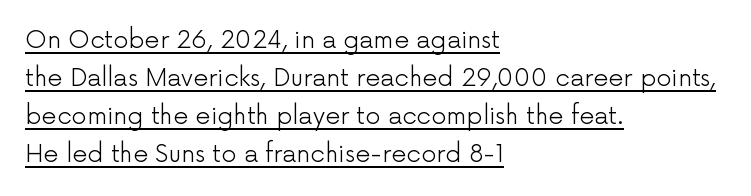
Q: Is the text bold? A: No.
Q: Is the text italic (slanted)? A: No, it is upright.
Q: Is the text underlined? A: Yes.
Q: How is the paragraph aligned? A: Left-aligned.
Q: Is the spacing between letters normal or unusually wide? A: Normal.
Q: Is the spacing between lines tight, normal or loose? A: Normal.
